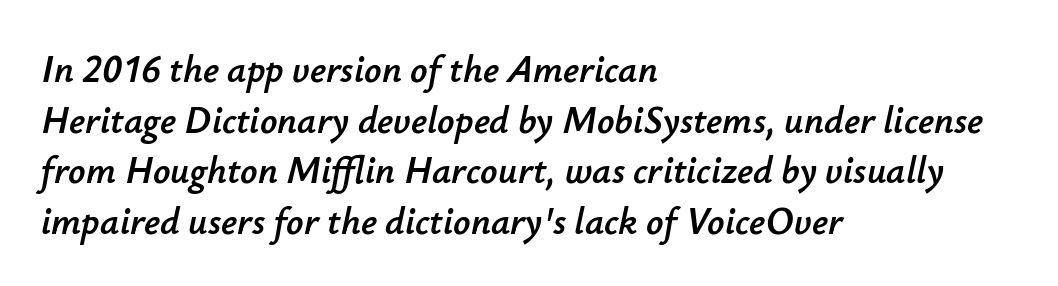
Q: Is the text italic (slanted)? A: Yes, it leans right by about 12 degrees.
Q: Is the text underlined? A: No.
Q: How is the paragraph aligned? A: Left-aligned.
Q: Is the spacing between letters normal or unusually wide? A: Normal.
Q: Is the spacing between lines tight, normal or loose? A: Normal.
Q: Width (condensed, normal, or wide)? A: Normal.
Q: Stroke contrast? A: Low.
Q: x-height? A: Small.
Q: Monospaced? A: No.
